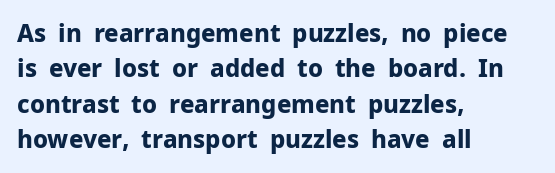
{"italic": "no", "bold": "yes", "underline": "no", "align": "left", "line_spacing": "normal", "line_spacing_ratio": 1.47, "letter_spacing": "normal", "letter_spacing_em": 0.0, "glyph_px": 24}
